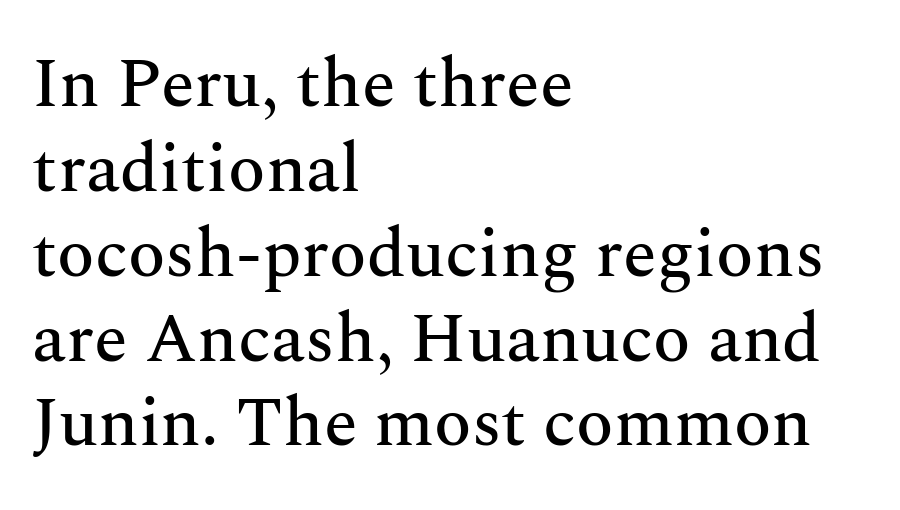
The typeface chosen for these lines features serifs. Nothing unusual about the tracking: characters are spaced as the font intends. Check under the words: just untouched page. The passage is arranged the way most books set body copy — flush left. The letters advance in unequal steps, a hallmark of proportional type. It's the straight-up-and-down kind of type.
